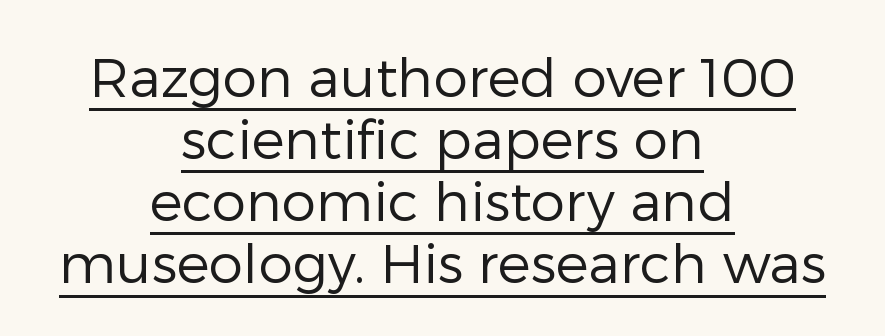
{"serif": "no", "italic": "no", "bold": "no", "weight": "regular", "width": "normal", "stroke_contrast": "low", "x_height": "medium", "monospaced": "no", "underline": "yes", "align": "center", "line_spacing": "tight", "line_spacing_ratio": 1.13, "letter_spacing": "normal", "letter_spacing_em": 0.0, "glyph_px": 55}
